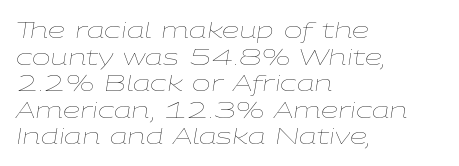
{"italic": "yes", "lean": "right", "slant_degrees": 9, "bold": "no", "underline": "no", "align": "left", "line_spacing_ratio": 1.21, "letter_spacing": "normal", "letter_spacing_em": 0.0, "glyph_px": 22}
